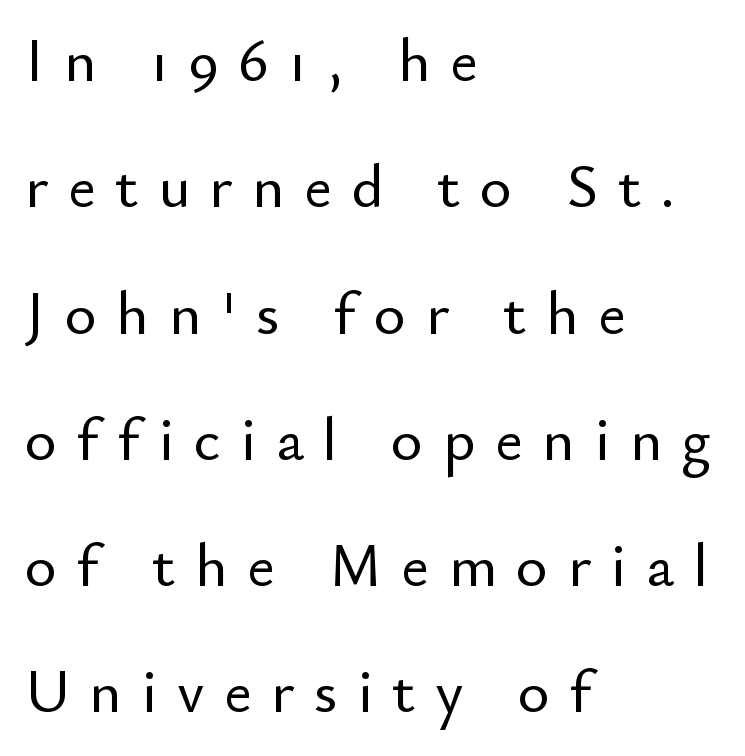
Q: Is the text italic (slanted)? A: No, it is upright.
Q: Is the typeface a serif or a sans-serif typeface? A: Sans-serif.
Q: Is the text underlined? A: No.
Q: How is the paragraph aligned? A: Left-aligned.
Q: Is the spacing between letters normal or unusually wide? A: Unusually wide.
Q: Is the spacing between lines tight, normal or loose? A: Loose.
Q: Width (condensed, normal, or wide)? A: Normal.
Q: Stroke contrast? A: Low.
Q: x-height? A: Small.
Q: Monospaced? A: No.
